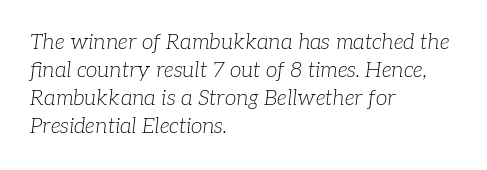
Q: Is the text bold? A: No.
Q: Is the text italic (slanted)? A: Yes, it leans right by about 7 degrees.
Q: Is the text underlined? A: No.
Q: How is the paragraph aligned? A: Left-aligned.
Q: Is the spacing between letters normal or unusually wide? A: Normal.
Q: Is the spacing between lines tight, normal or loose? A: Normal.
